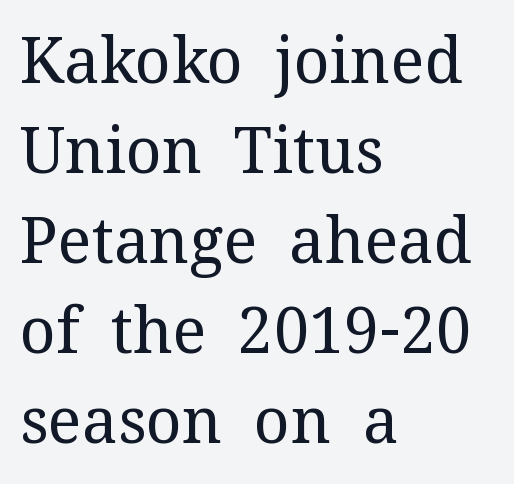
{"serif": "yes", "italic": "no", "bold": "no", "weight": "regular", "width": "normal", "stroke_contrast": "medium", "x_height": "medium", "monospaced": "no", "underline": "no", "align": "left", "line_spacing": "normal", "line_spacing_ratio": 1.43, "letter_spacing": "normal", "letter_spacing_em": 0.0, "glyph_px": 63}
